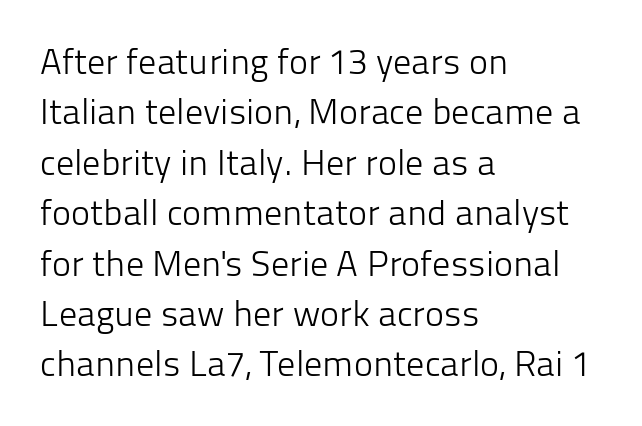
The image shows 36 px light sans-serif type, upright; set left-aligned, normal line spacing (1.4x), normal letter spacing, not underlined; low stroke contrast and a medium x-height.
